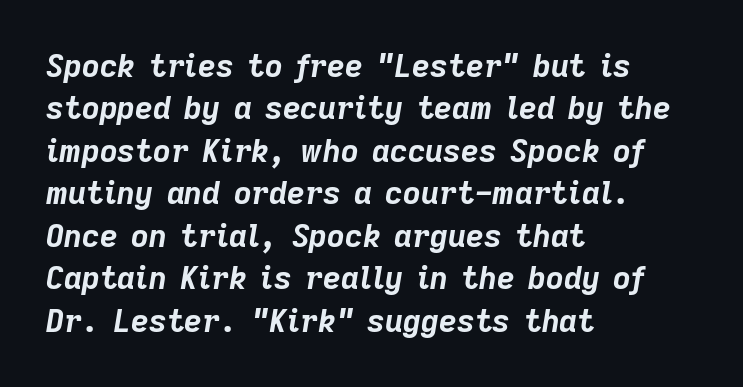
{"italic": "yes", "lean": "right", "slant_degrees": 9, "bold": "yes", "weight": "bold", "width": "normal", "stroke_contrast": "low", "x_height": "medium", "monospaced": "no", "underline": "no", "align": "left", "line_spacing": "normal", "line_spacing_ratio": 1.37, "letter_spacing": "normal", "letter_spacing_em": 0.0, "glyph_px": 31}
